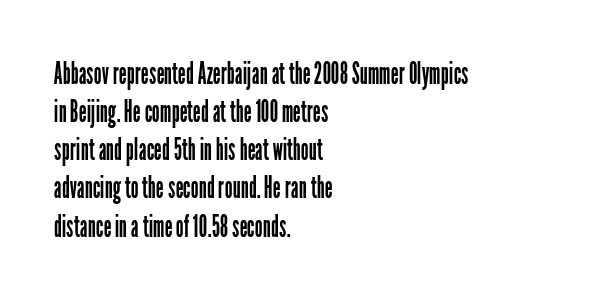
The image shows 31 px regular-weight, condensed sans-serif type, upright; set left-aligned, line spacing 1.23x, normal letter spacing, not underlined; low stroke contrast and a medium x-height.
